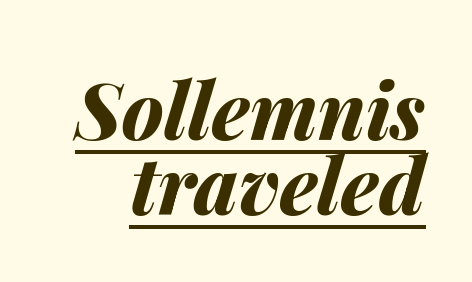
The image shows 78 px bold type, italic (leaning right); set tight line spacing (0.96x), normal letter spacing, underlined; medium stroke contrast and a medium x-height.
